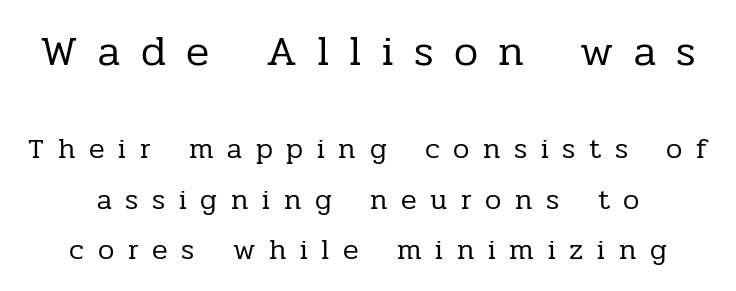
The image shows 43 px regular-weight serif type, upright; set line spacing 1.74x, unusually wide letter spacing (+0.47 em), not underlined; the first (top) block is 1.48x larger; low stroke contrast and a medium x-height.
